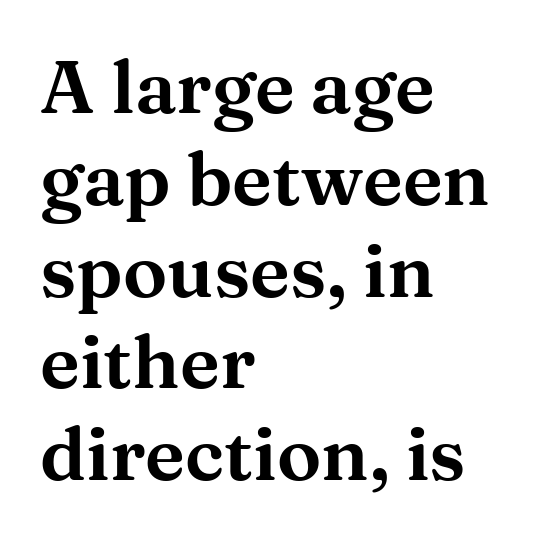
The image shows 74 px wide serif type, upright; set left-aligned, line spacing 1.24x, normal letter spacing, not underlined; medium stroke contrast and a medium x-height.
